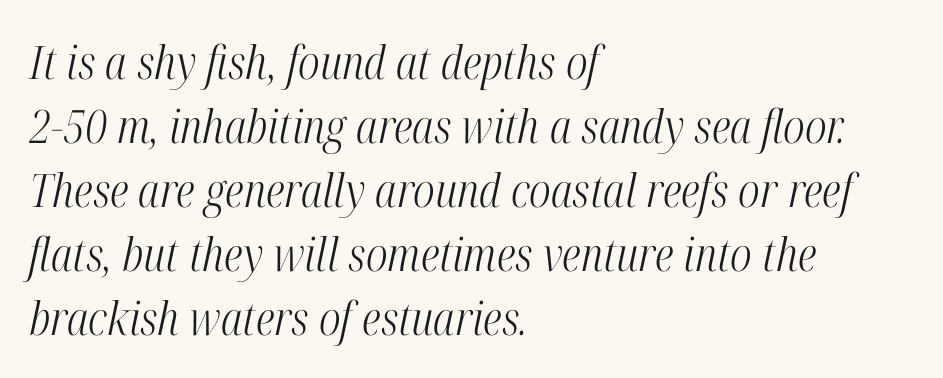
The image shows 46 px light, condensed serif type, italic (leaning right); set left-aligned, normal line spacing (1.39x), normal letter spacing, not underlined; high stroke contrast and a medium x-height.
